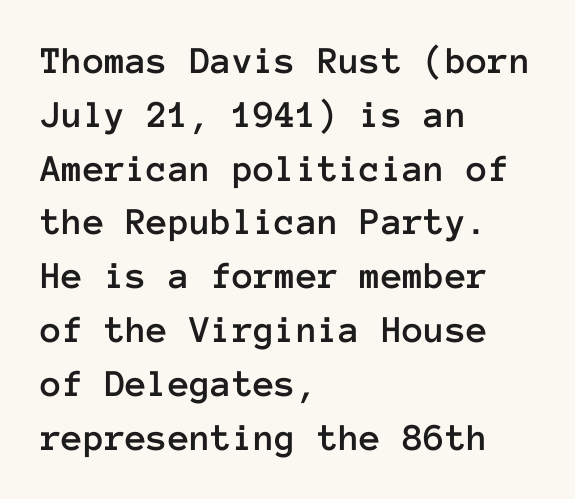
The image shows 39 px text type, upright, monospaced; set left-aligned, normal line spacing (1.38x), normal letter spacing, not underlined; low stroke contrast and a medium x-height.
